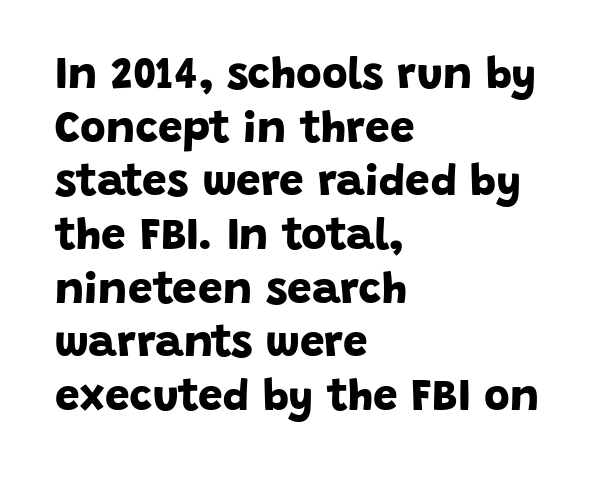
{"serif": "no", "bold": "yes", "weight": "bold", "width": "normal", "stroke_contrast": "low", "x_height": "large", "monospaced": "no", "underline": "no", "align": "left", "line_spacing_ratio": 1.22, "letter_spacing": "normal", "letter_spacing_em": 0.0, "glyph_px": 44}
